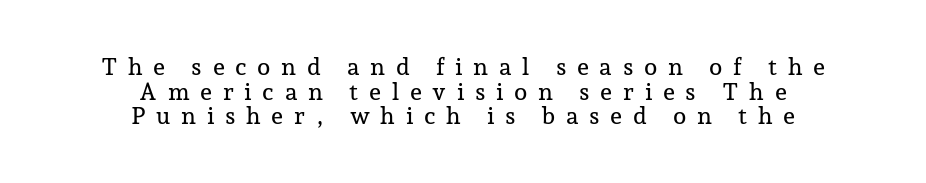
{"italic": "no", "underline": "no", "align": "center", "line_spacing": "tight", "line_spacing_ratio": 1.03, "letter_spacing": "wide", "letter_spacing_em": 0.44, "glyph_px": 24}
